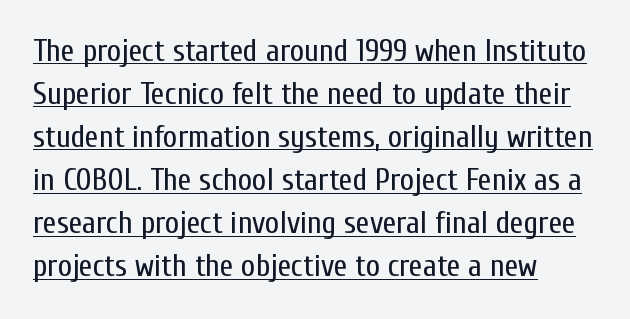
{"serif": "no", "italic": "no", "bold": "no", "weight": "regular", "width": "condensed", "stroke_contrast": "low", "x_height": "medium", "monospaced": "no", "underline": "yes", "align": "left", "line_spacing": "normal", "line_spacing_ratio": 1.39, "letter_spacing": "normal", "letter_spacing_em": 0.0, "glyph_px": 31}
